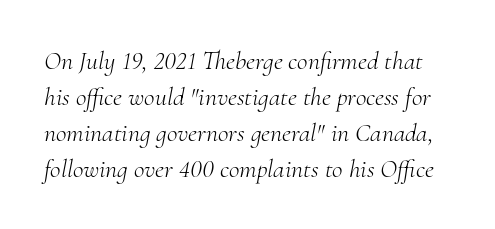
Q: Is the text bold? A: No.
Q: Is the text italic (slanted)? A: Yes, it leans right by about 10 degrees.
Q: Is the text underlined? A: No.
Q: Is the spacing between letters normal or unusually wide? A: Normal.
Q: Is the spacing between lines tight, normal or loose? A: Normal.
